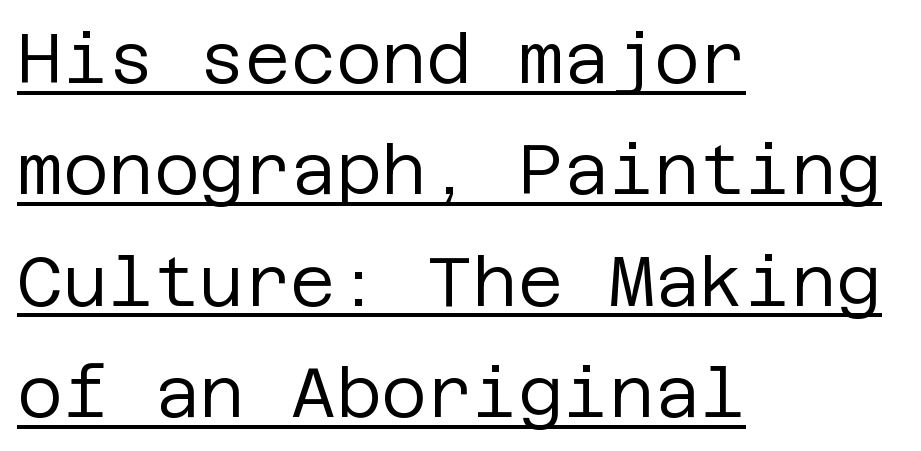
The image shows 70 px regular-weight sans-serif type, upright; set left-aligned, normal line spacing (1.59x), normal letter spacing, underlined; low stroke contrast and a large x-height.
